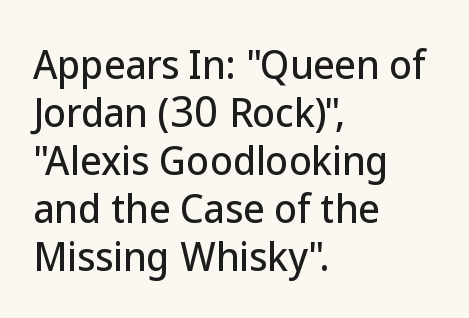
The image shows 37 px sans-serif type, upright; set left-aligned, normal line spacing (1.3x), normal letter spacing, not underlined; low stroke contrast and a medium x-height.
